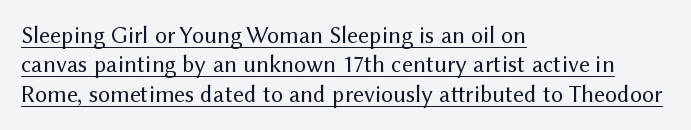
{"italic": "no", "bold": "no", "underline": "yes", "align": "left", "line_spacing_ratio": 1.22, "letter_spacing": "normal", "letter_spacing_em": 0.0, "glyph_px": 24}
